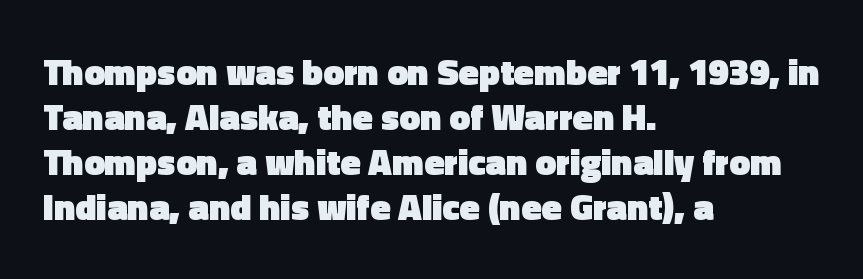
Q: Is the text bold? A: Yes.
Q: Is the text italic (slanted)? A: No, it is upright.
Q: Is the typeface a serif or a sans-serif typeface? A: Sans-serif.
Q: Is the text underlined? A: No.
Q: How is the paragraph aligned? A: Left-aligned.
Q: Is the spacing between letters normal or unusually wide? A: Normal.
Q: Width (condensed, normal, or wide)? A: Normal.
Q: x-height? A: Medium.
Q: Monospaced? A: No.
